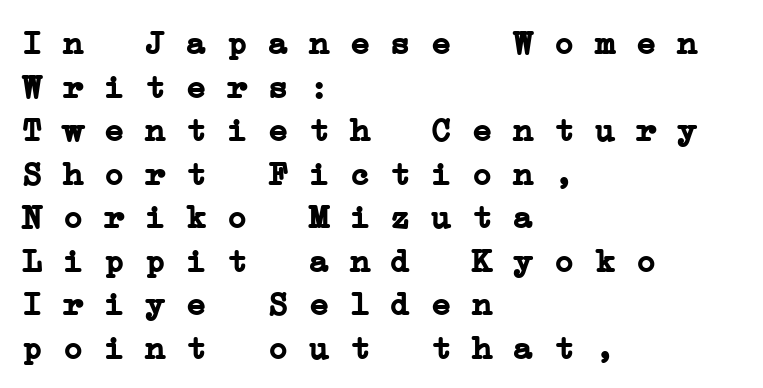
Q: Is the text bold? A: Yes.
Q: Is the typeface a serif or a sans-serif typeface? A: Serif.
Q: Is the text underlined? A: No.
Q: How is the paragraph aligned? A: Left-aligned.
Q: Is the spacing between letters normal or unusually wide? A: Normal.
Q: Is the spacing between lines tight, normal or loose? A: Normal.
Q: Width (condensed, normal, or wide)? A: Wide.
Q: Stroke contrast? A: Low.
Q: x-height? A: Medium.
Q: Monospaced? A: Yes.
